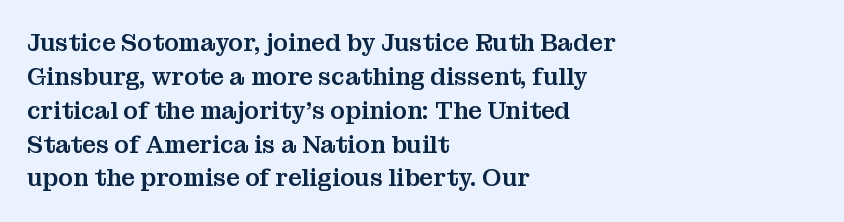
The image shows 24 px text type, upright; set left-aligned, normal line spacing (1.41x), normal letter spacing, not underlined.
